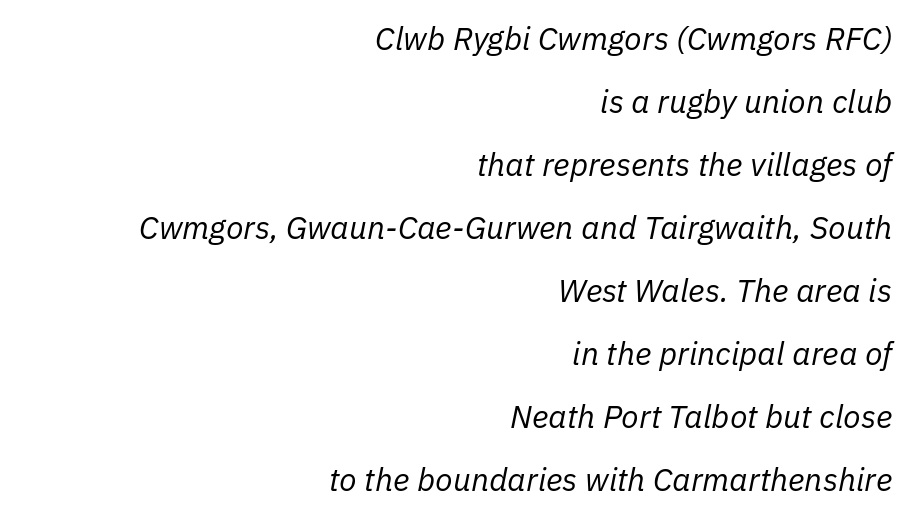
The image shows 32 px regular-weight type, italic (leaning right); set right-aligned, loose line spacing (1.97x), normal letter spacing, not underlined; low stroke contrast and a medium x-height.
